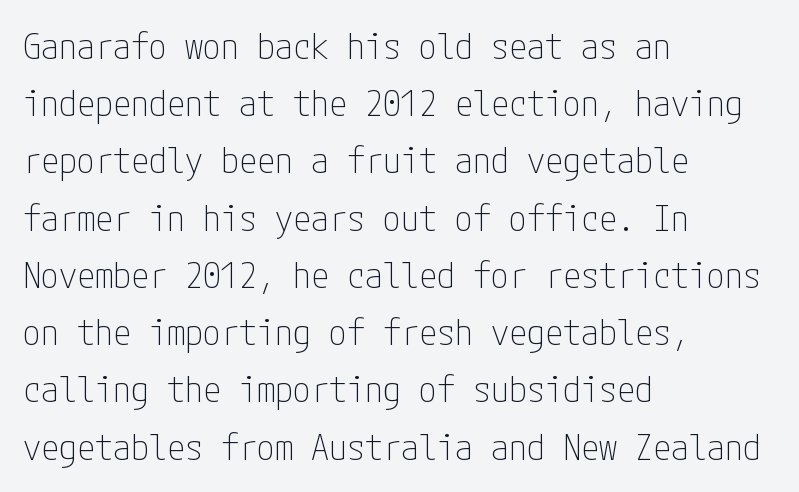
{"serif": "no", "italic": "no", "bold": "no", "weight": "thin", "width": "condensed", "stroke_contrast": "low", "x_height": "medium", "underline": "no", "align": "left", "line_spacing": "normal", "line_spacing_ratio": 1.59, "letter_spacing": "normal", "letter_spacing_em": 0.0, "glyph_px": 36}
